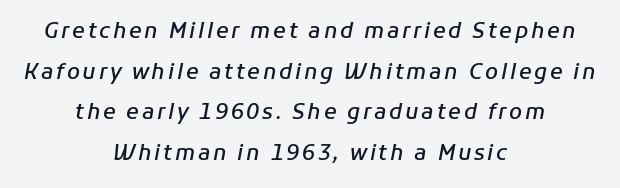
The image shows 21 px text type, italic (leaning right); set centered, loose line spacing (1.93x), not underlined.
